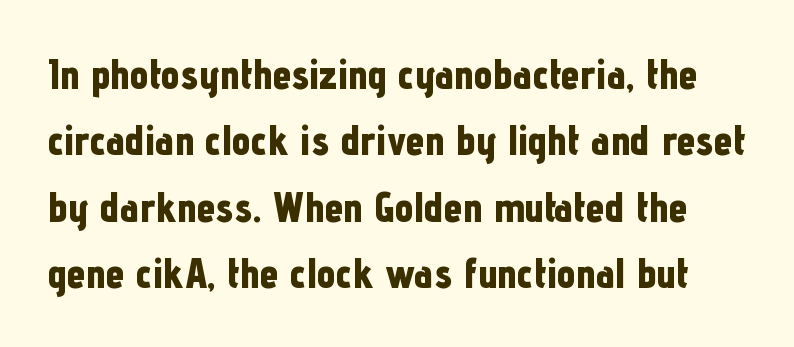
{"serif": "no", "italic": "no", "bold": "yes", "weight": "bold", "width": "condensed", "stroke_contrast": "low", "x_height": "medium", "monospaced": "no", "underline": "no", "line_spacing": "normal", "line_spacing_ratio": 1.58, "letter_spacing": "normal", "letter_spacing_em": 0.0, "glyph_px": 42}
